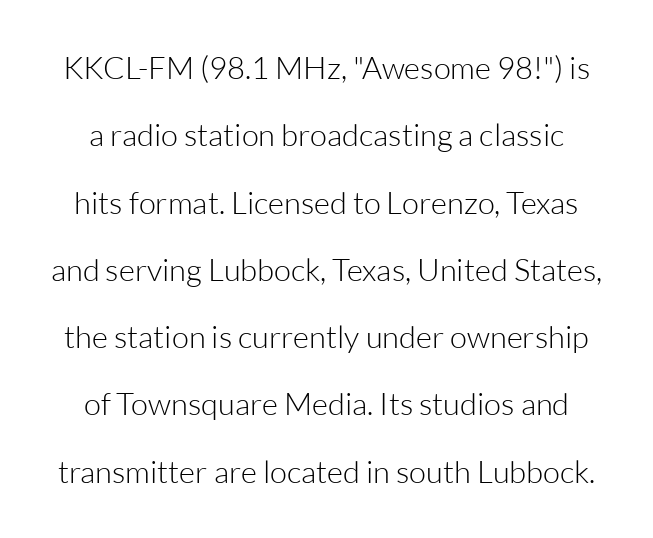
The image shows 31 px light sans-serif type, upright; set loose line spacing (2.17x), normal letter spacing, not underlined; low stroke contrast and a medium x-height.
